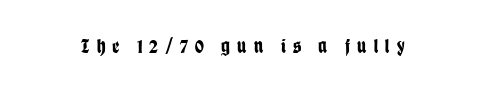
The image shows 20 px bold type, upright; set unusually wide letter spacing (+0.36 em), not underlined.
